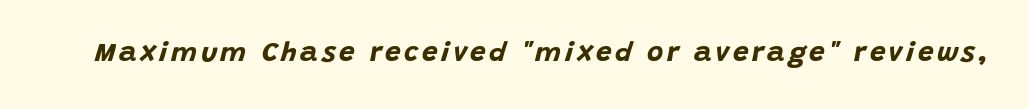
The image shows 28 px bold type, italic (leaning right); set not underlined; low stroke contrast and a large x-height.
